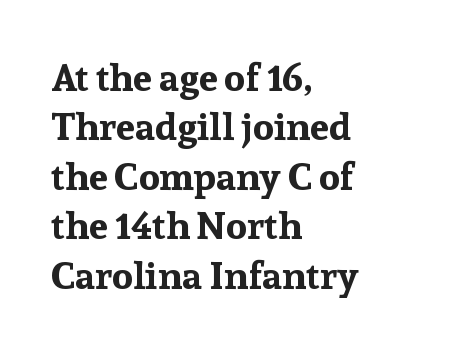
The image shows 38 px bold serif type, upright; set left-aligned, normal line spacing (1.3x), normal letter spacing, not underlined; low stroke contrast and a medium x-height.
